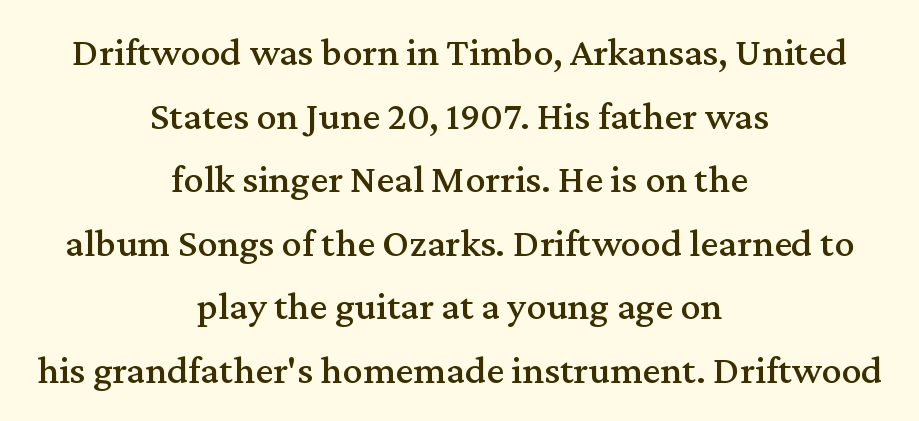
Looks like regular typesetting: each glyph gets only the width it needs. Ascenders rise straight up at ninety degrees. The area under the type is left untouched. If you folded the block vertically in half, each line would mirror itself in length. The glyphs in this specimen are seriffed. Each new line begins a customary step beneath the previous one.
